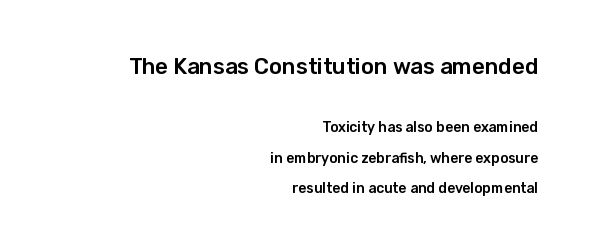
The image shows 22 px text type, upright; set right-aligned, loose line spacing (2.17x), normal letter spacing, not underlined; the first (top) block is 1.57x larger.
